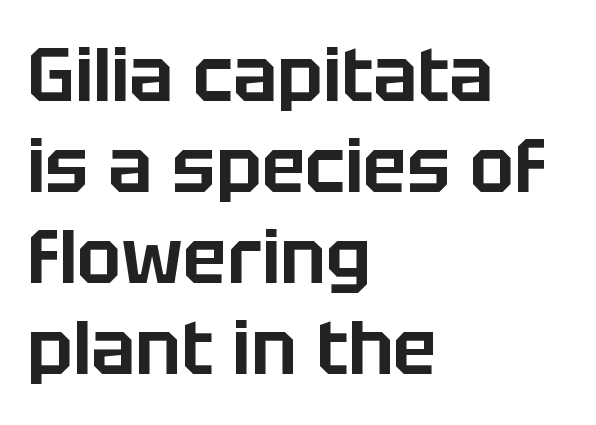
{"serif": "no", "italic": "no", "width": "normal", "stroke_contrast": "low", "x_height": "large", "monospaced": "no", "underline": "no", "align": "left", "line_spacing_ratio": 1.23, "letter_spacing": "normal", "letter_spacing_em": 0.0, "glyph_px": 74}
